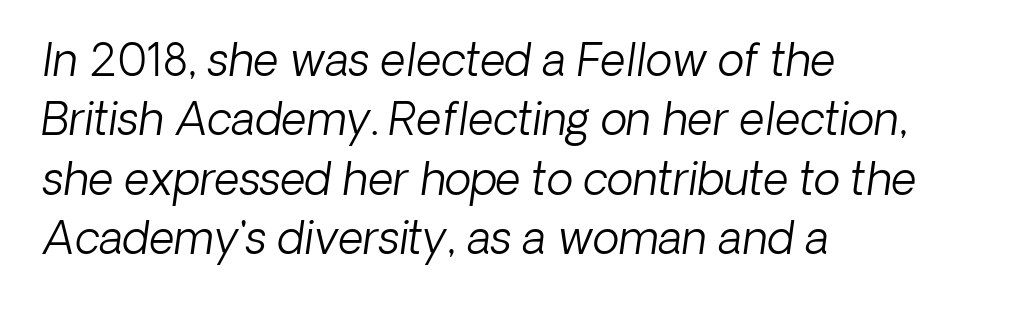
Casual observation: everything's shoved over to the left. Heaviness? Minimal to ordinary, like unemphasized prose. The foot of each line stays bare and open. Look at the tracking — it's just the regular setting, nothing added. A typesetter would call this leading conventional body-copy spacing. Designer's note — italics engaged.
